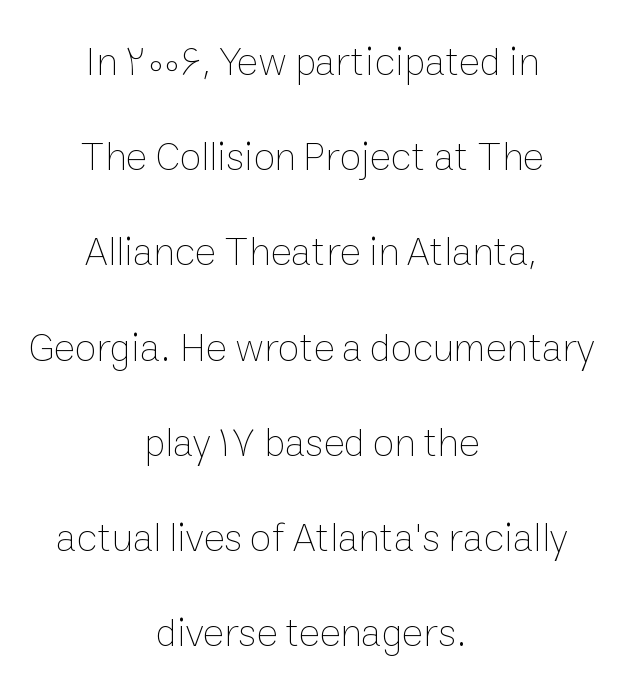
Q: Is the text bold? A: No.
Q: Is the text italic (slanted)? A: No, it is upright.
Q: Is the text underlined? A: No.
Q: How is the paragraph aligned? A: Centered.
Q: Is the spacing between letters normal or unusually wide? A: Normal.
Q: Is the spacing between lines tight, normal or loose? A: Loose.
Q: Width (condensed, normal, or wide)? A: Normal.
Q: Stroke contrast? A: Low.
Q: x-height? A: Medium.
Q: Monospaced? A: No.
